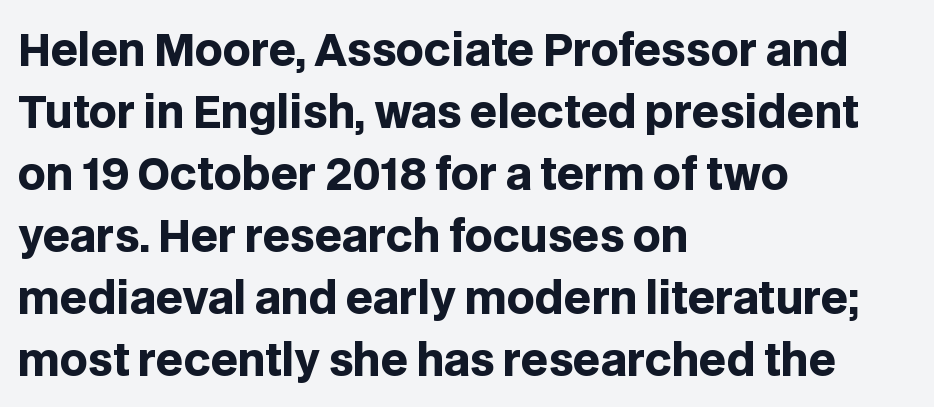
The image shows 43 px heavy sans-serif type, upright; set left-aligned, normal line spacing (1.44x), normal letter spacing, not underlined; low stroke contrast and a large x-height.
